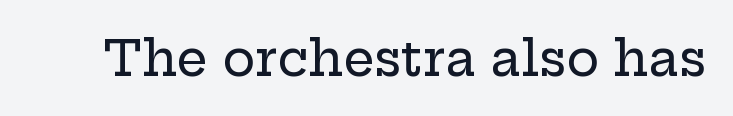
The image shows 49 px wide serif type, upright; set normal letter spacing, not underlined; low stroke contrast and a medium x-height.
